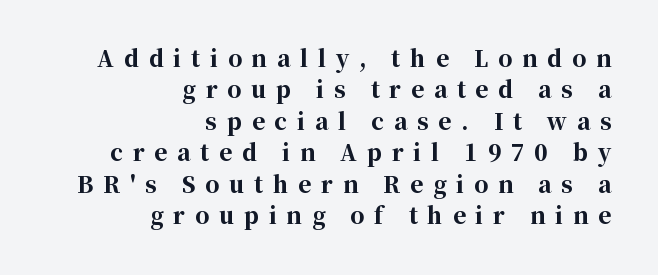
Q: Is the text bold? A: Yes.
Q: Is the text italic (slanted)? A: No, it is upright.
Q: Is the text underlined? A: No.
Q: How is the paragraph aligned? A: Right-aligned.
Q: Is the spacing between letters normal or unusually wide? A: Unusually wide.
Q: Is the spacing between lines tight, normal or loose? A: Normal.
